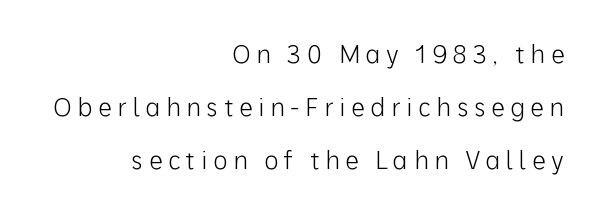
{"italic": "no", "bold": "no", "underline": "no", "align": "right", "line_spacing": "loose", "line_spacing_ratio": 2.2, "letter_spacing": "wide", "letter_spacing_em": 0.24, "glyph_px": 24}
